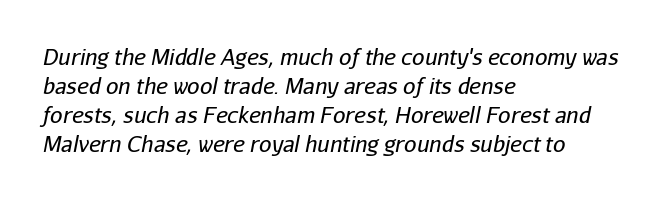
Q: Is the text bold? A: No.
Q: Is the text italic (slanted)? A: Yes, it leans right by about 11 degrees.
Q: Is the text underlined? A: No.
Q: How is the paragraph aligned? A: Left-aligned.
Q: Is the spacing between letters normal or unusually wide? A: Normal.
Q: Is the spacing between lines tight, normal or loose? A: Normal.
